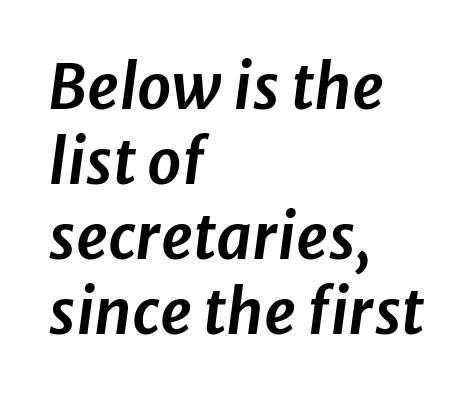
{"italic": "yes", "lean": "right", "slant_degrees": 8, "width": "normal", "stroke_contrast": "low", "x_height": "medium", "monospaced": "no", "underline": "no", "align": "left", "line_spacing_ratio": 1.23, "letter_spacing": "normal", "letter_spacing_em": 0.0, "glyph_px": 61}
